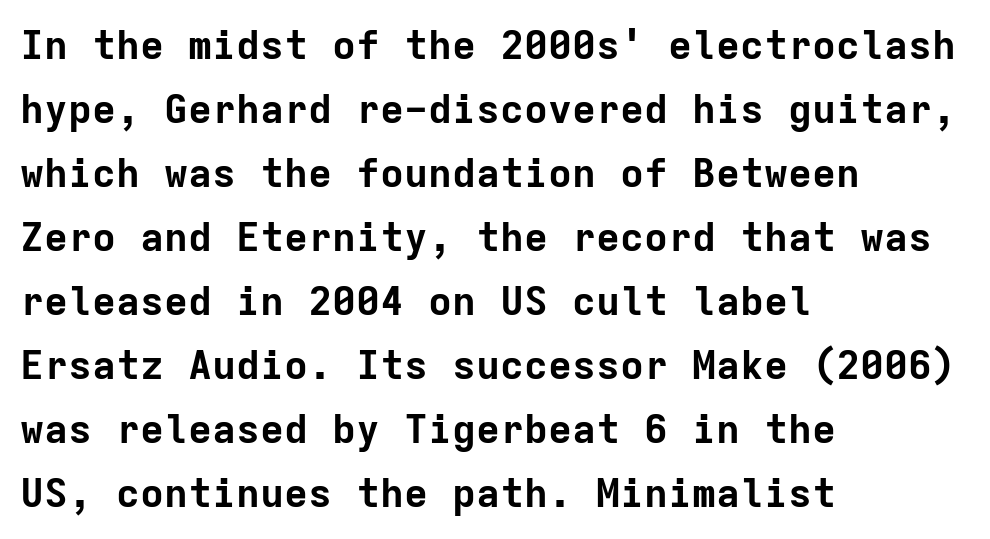
Nobody drew a line under any word here. The letterforms sit shoulder to shoulder at normal distance. If you drew a line through each stem, it would be perfectly vertical. The sample has been set heavy, in full bold. Students, observe: this is what conventionally led text looks like. You could count columns in this text — the font is strictly monospaced.
